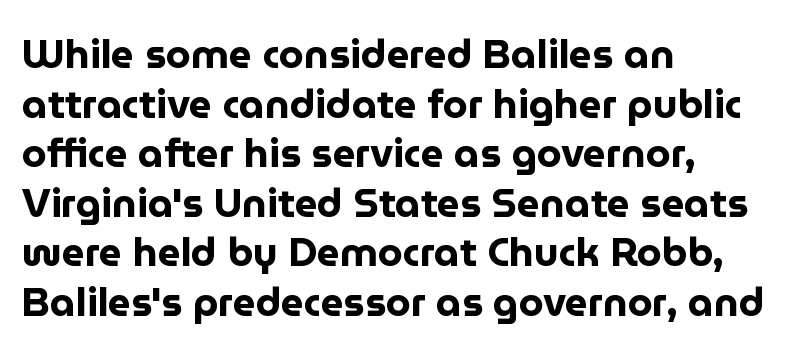
Q: Is the text bold? A: Yes.
Q: Is the text italic (slanted)? A: No, it is upright.
Q: Is the typeface a serif or a sans-serif typeface? A: Sans-serif.
Q: Is the text underlined? A: No.
Q: How is the paragraph aligned? A: Left-aligned.
Q: Is the spacing between letters normal or unusually wide? A: Normal.
Q: Width (condensed, normal, or wide)? A: Normal.
Q: Stroke contrast? A: Low.
Q: x-height? A: Medium.
Q: Monospaced? A: No.
